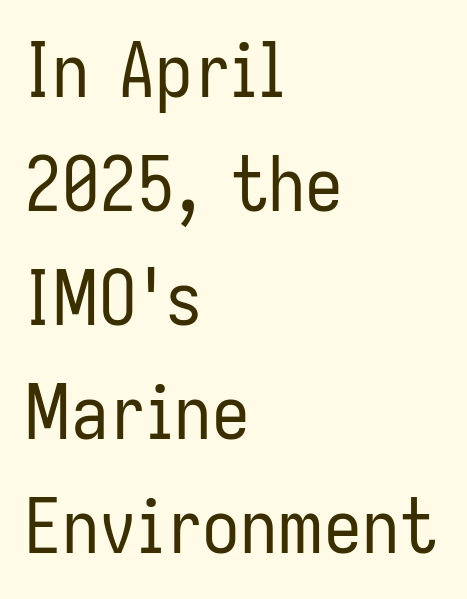
The image shows 75 px regular-weight, condensed sans-serif type, upright; set left-aligned, normal line spacing (1.52x), normal letter spacing, not underlined; low stroke contrast and a medium x-height.
